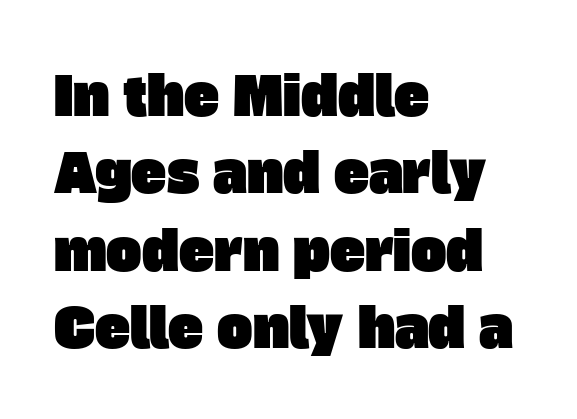
{"serif": "no", "width": "normal", "stroke_contrast": "low", "x_height": "large", "monospaced": "no", "underline": "no", "align": "left", "line_spacing": "normal", "line_spacing_ratio": 1.46, "letter_spacing": "normal", "letter_spacing_em": 0.0, "glyph_px": 53}
